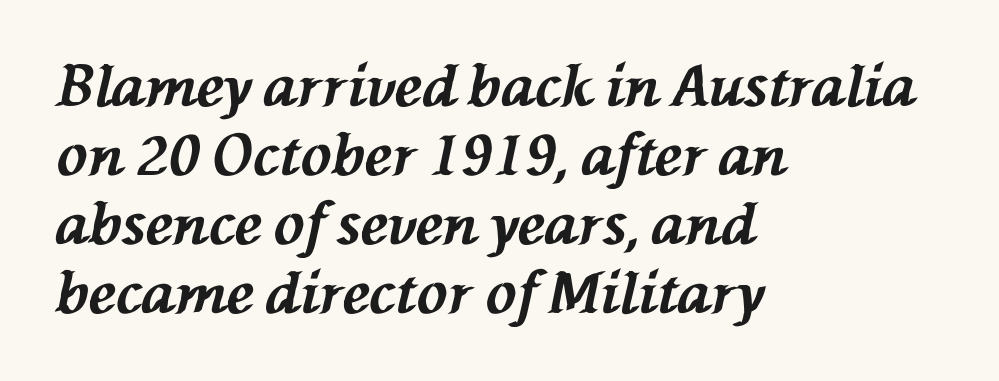
The image shows 57 px bold type, italic (leaning left); set left-aligned, line spacing 1.21x, normal letter spacing, not underlined; medium stroke contrast and a medium x-height.
